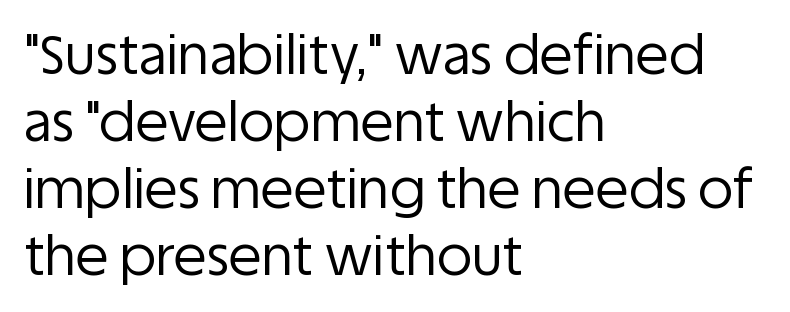
The image shows 54 px regular-weight sans-serif type, upright; set left-aligned, line spacing 1.24x, normal letter spacing, not underlined; low stroke contrast and a large x-height.
